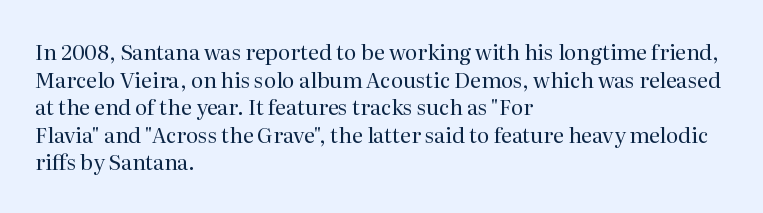
Teacher's note: observe the even left margin — that is flush-left alignment. The line texture is even and compact thanks to regular tracking. The lettering stays uniformly vertical, giving the passage a roman look. The baseline area is clear.
